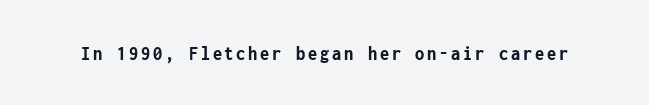
{"italic": "no", "bold": "yes", "underline": "no", "glyph_px": 21}
